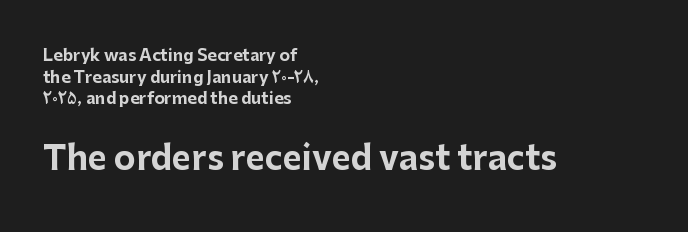
The rendering uses natural spacing where letterforms have individual widths. The typesetter chose a ragged-right arrangement here. Regarding leading, the lines here are spaced in the standard way. Does the bottom block carry the larger type? Yes, it does. Descender tails drop into unmarked territory.
